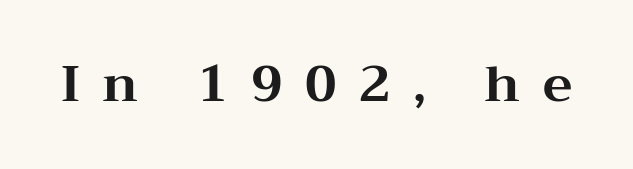
Look at the stroke-to-counter ratio: heavy, a bold. Designer's note — italics off, roman on. Old-style or modern, the face here clearly has serifs. Spacing between characters has been opened up far beyond the box default. Each letter keeps its own natural width here, so spacing adapts to shape. Check under the words: just untouched page.
